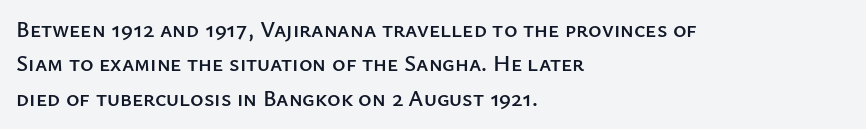
The image shows 23 px text type, upright; set left-aligned, normal line spacing (1.49x), normal letter spacing, not underlined.
